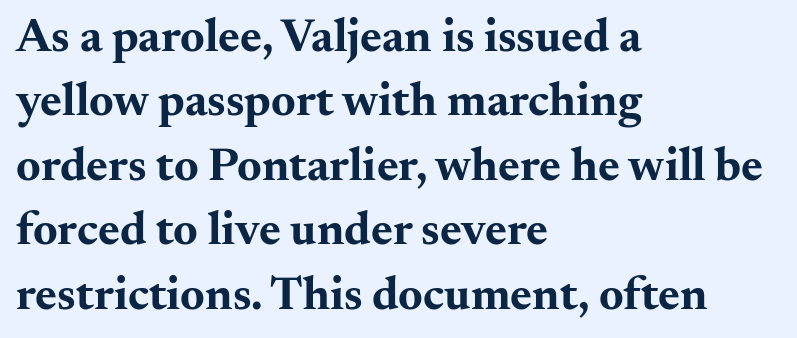
Q: Is the text bold? A: Yes.
Q: Is the text italic (slanted)? A: No, it is upright.
Q: Is the typeface a serif or a sans-serif typeface? A: Serif.
Q: Is the text underlined? A: No.
Q: How is the paragraph aligned? A: Left-aligned.
Q: Is the spacing between letters normal or unusually wide? A: Normal.
Q: Is the spacing between lines tight, normal or loose? A: Normal.
Q: Width (condensed, normal, or wide)? A: Wide.
Q: Stroke contrast? A: Medium.
Q: x-height? A: Small.
Q: Monospaced? A: No.
